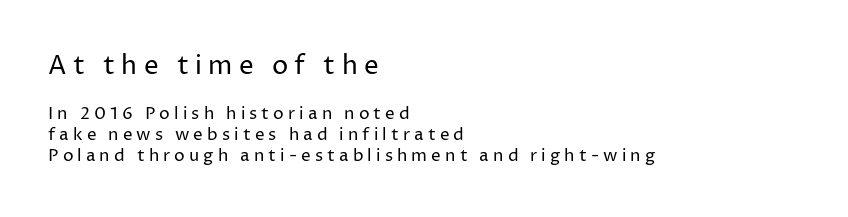
Q: Is the text bold? A: No.
Q: Is the text italic (slanted)? A: No, it is upright.
Q: Is the text underlined? A: No.
Q: How is the paragraph aligned? A: Left-aligned.
Q: Is the spacing between letters normal or unusually wide? A: Unusually wide.
Q: Is the spacing between lines tight, normal or loose? A: Normal.
Q: Which block of text is set in a larger size, the first (top) or the second (bottom)? A: The first (top) one.
